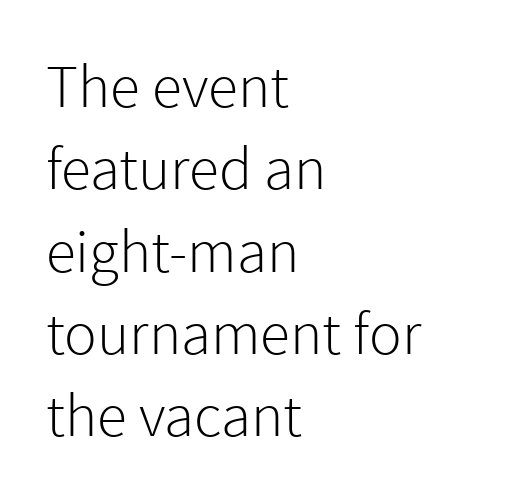
{"serif": "no", "italic": "no", "bold": "no", "weight": "light", "width": "normal", "x_height": "medium", "monospaced": "no", "underline": "no", "align": "left", "line_spacing": "normal", "line_spacing_ratio": 1.35, "letter_spacing": "normal", "letter_spacing_em": 0.0, "glyph_px": 61}
